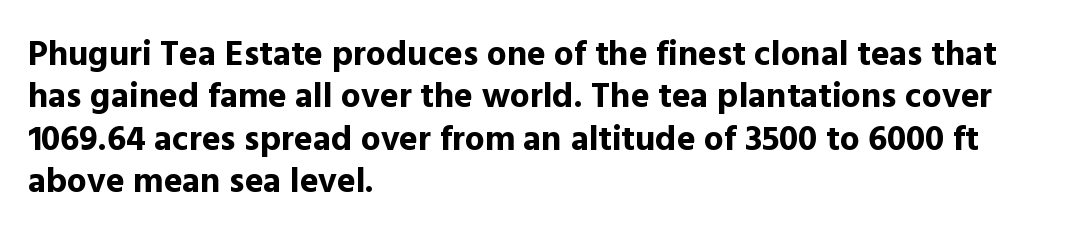
The image shows 35 px bold sans-serif type, upright; set left-aligned, line spacing 1.21x, normal letter spacing, not underlined; a medium x-height.
